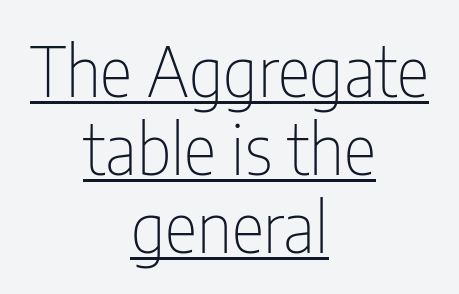
{"serif": "no", "italic": "no", "bold": "no", "weight": "thin", "width": "condensed", "stroke_contrast": "low", "x_height": "medium", "monospaced": "no", "underline": "yes", "align": "center", "line_spacing": "tight", "line_spacing_ratio": 1.13, "letter_spacing": "normal", "letter_spacing_em": 0.0, "glyph_px": 69}
